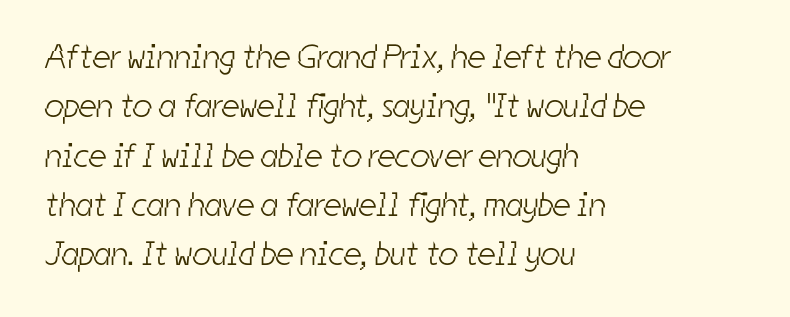
The image shows 34 px light, condensed sans-serif type; set left-aligned, normal line spacing (1.45x), normal letter spacing, not underlined; low stroke contrast and a medium x-height.
